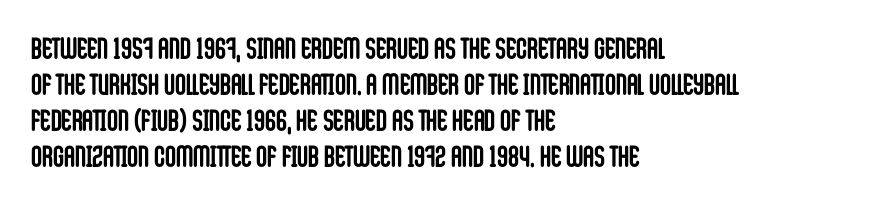
Honestly, the letter spacing is just normal — you wouldn't notice it. Character widths vary here, with narrow letters taking less room than wide ones. Type style note: lacks serifs. A typesetter would mark this as roman, not italic.
